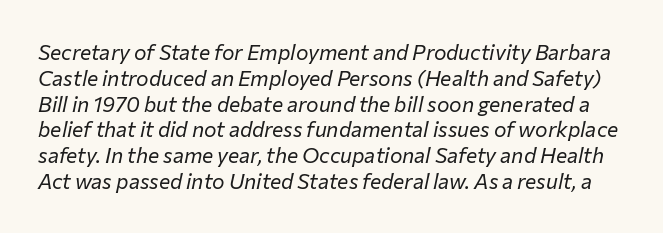
{"italic": "yes", "lean": "right", "slant_degrees": 12, "bold": "no", "underline": "no", "line_spacing_ratio": 1.23, "letter_spacing": "normal", "letter_spacing_em": 0.0, "glyph_px": 21}
